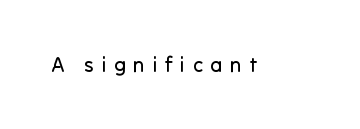
{"italic": "no", "bold": "no", "underline": "no", "letter_spacing": "wide", "letter_spacing_em": 0.36, "glyph_px": 21}
